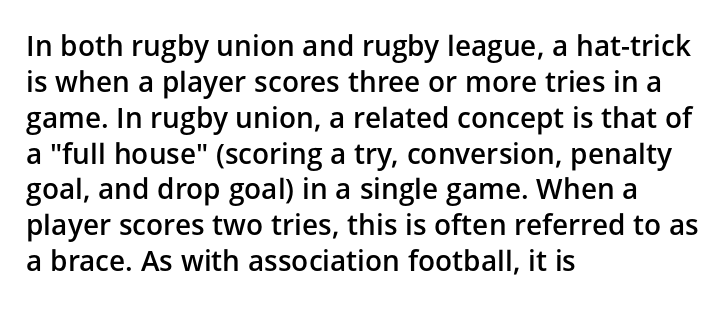
Observe the absence of serifs on each vertical stroke in this sample. The foot of each line stays bare and open. What weight is shown? A semibold, between regular and bold. Line spacing here is normal.
